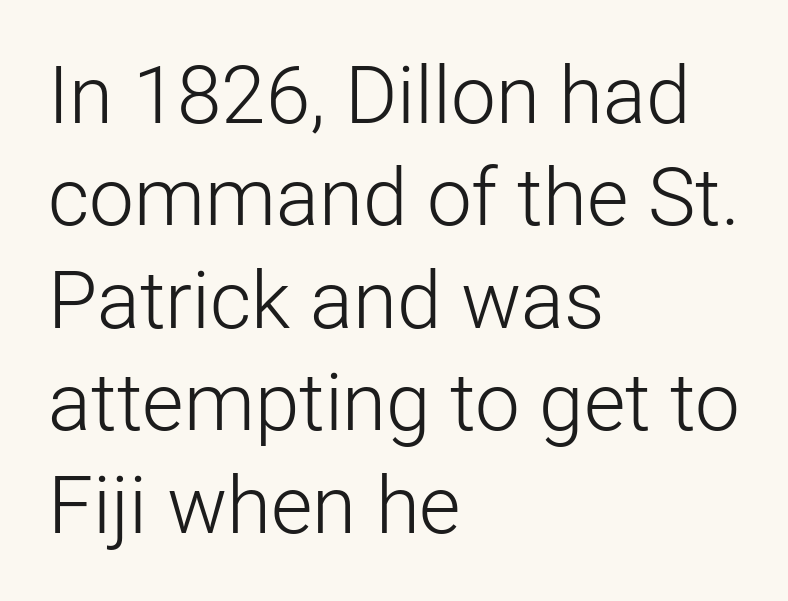
{"serif": "no", "italic": "no", "bold": "no", "weight": "light", "width": "normal", "stroke_contrast": "low", "x_height": "medium", "monospaced": "no", "underline": "no", "align": "left", "line_spacing": "normal", "line_spacing_ratio": 1.28, "letter_spacing": "normal", "letter_spacing_em": 0.0, "glyph_px": 80}
